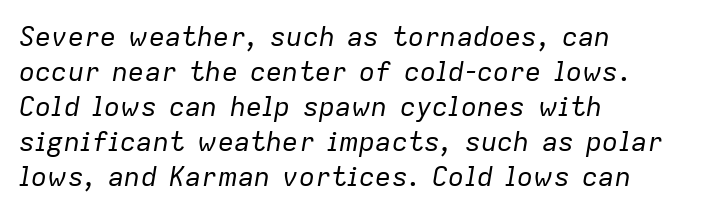
Q: Is the text bold? A: No.
Q: Is the text italic (slanted)? A: Yes, it leans right by about 9 degrees.
Q: Is the text underlined? A: No.
Q: How is the paragraph aligned? A: Left-aligned.
Q: Is the spacing between letters normal or unusually wide? A: Normal.
Q: Is the spacing between lines tight, normal or loose? A: Normal.
